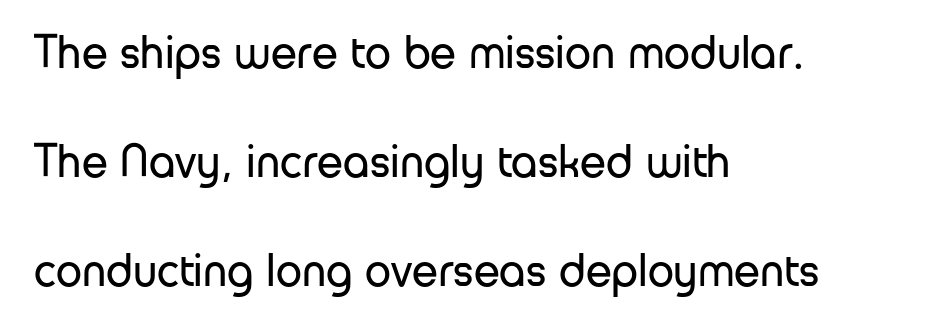
Q: Is the text bold? A: No.
Q: Is the text italic (slanted)? A: No, it is upright.
Q: Is the typeface a serif or a sans-serif typeface? A: Sans-serif.
Q: Is the text underlined? A: No.
Q: How is the paragraph aligned? A: Left-aligned.
Q: Is the spacing between letters normal or unusually wide? A: Normal.
Q: Is the spacing between lines tight, normal or loose? A: Loose.
Q: Width (condensed, normal, or wide)? A: Normal.
Q: Stroke contrast? A: Low.
Q: x-height? A: Medium.
Q: Monospaced? A: No.
